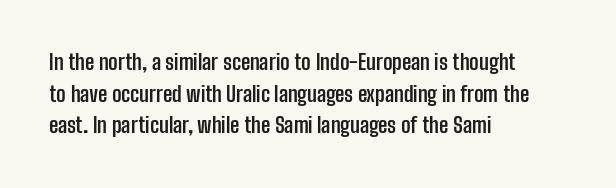
{"italic": "no", "bold": "yes", "underline": "no", "align": "left", "line_spacing": "normal", "line_spacing_ratio": 1.51, "letter_spacing": "normal", "letter_spacing_em": 0.0, "glyph_px": 21}
